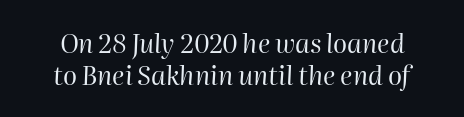
{"italic": "yes", "lean": "right", "slant_degrees": 2, "bold": "no", "underline": "no", "line_spacing_ratio": 1.24, "letter_spacing": "normal", "letter_spacing_em": 0.0, "glyph_px": 26}
